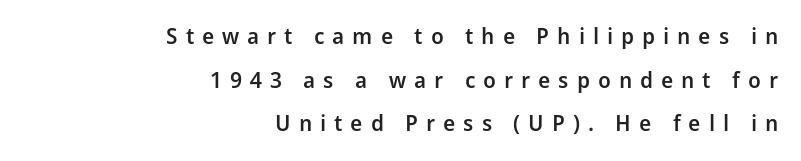
Students, note that the glyphs here are deliberately spaced far apart. Typesetter's note: demi weight, one step under bold. Line spacing here is loose. Has an underline been added? It has not.
